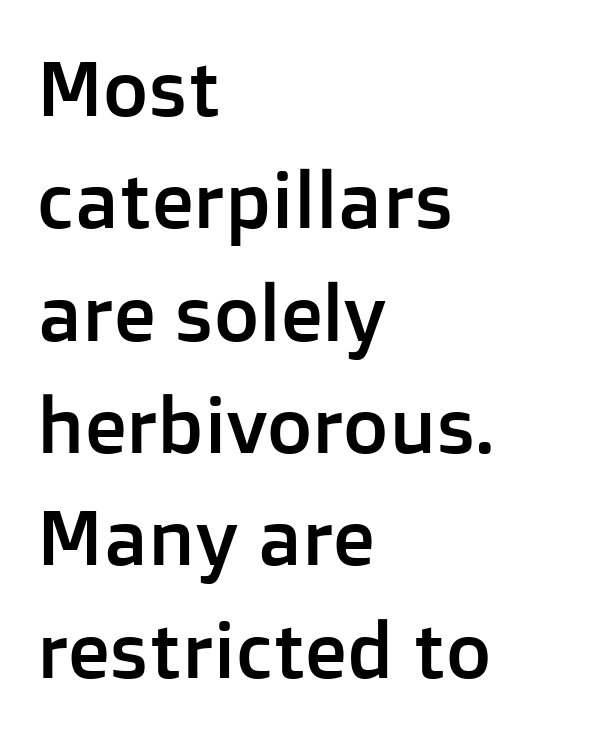
The image shows 78 px sans-serif type, upright; set left-aligned, normal line spacing (1.44x), normal letter spacing, not underlined; low stroke contrast and a medium x-height.
